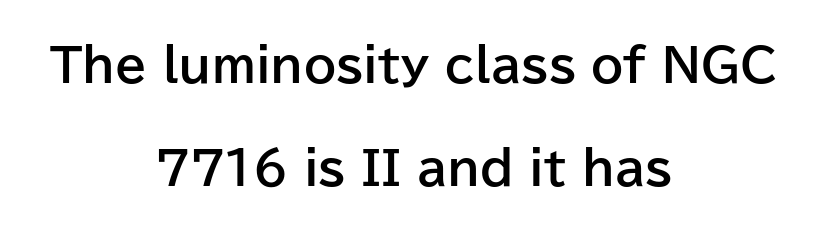
Q: Is the text bold? A: Yes.
Q: Is the text italic (slanted)? A: No, it is upright.
Q: Is the typeface a serif or a sans-serif typeface? A: Sans-serif.
Q: Is the text underlined? A: No.
Q: How is the paragraph aligned? A: Centered.
Q: Is the spacing between letters normal or unusually wide? A: Normal.
Q: Is the spacing between lines tight, normal or loose? A: Loose.
Q: Width (condensed, normal, or wide)? A: Normal.
Q: Stroke contrast? A: Low.
Q: x-height? A: Medium.
Q: Monospaced? A: No.
